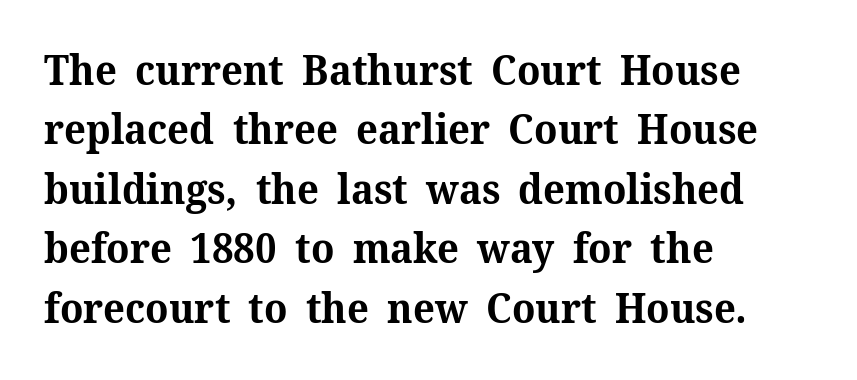
Q: Is the text bold? A: Yes.
Q: Is the text italic (slanted)? A: No, it is upright.
Q: Is the typeface a serif or a sans-serif typeface? A: Serif.
Q: Is the text underlined? A: No.
Q: How is the paragraph aligned? A: Left-aligned.
Q: Is the spacing between letters normal or unusually wide? A: Normal.
Q: Is the spacing between lines tight, normal or loose? A: Normal.
Q: Width (condensed, normal, or wide)? A: Normal.
Q: Stroke contrast? A: Medium.
Q: x-height? A: Medium.
Q: Monospaced? A: No.
